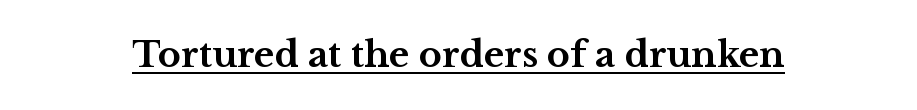
Q: Is the text bold? A: Yes.
Q: Is the text italic (slanted)? A: No, it is upright.
Q: Is the typeface a serif or a sans-serif typeface? A: Serif.
Q: Is the text underlined? A: Yes.
Q: Is the spacing between letters normal or unusually wide? A: Normal.
Q: Width (condensed, normal, or wide)? A: Wide.
Q: Stroke contrast? A: Medium.
Q: x-height? A: Medium.
Q: Monospaced? A: No.
